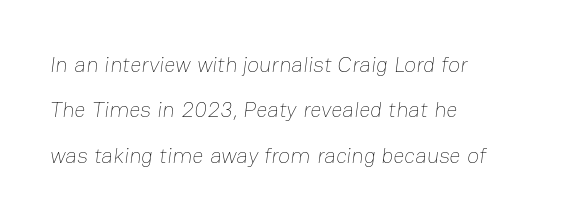
Q: Is the text bold? A: No.
Q: Is the text underlined? A: No.
Q: How is the paragraph aligned? A: Left-aligned.
Q: Is the spacing between letters normal or unusually wide? A: Normal.
Q: Is the spacing between lines tight, normal or loose? A: Loose.
